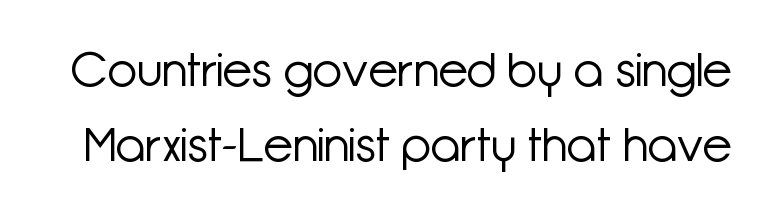
If you drew a line through each stem, it would be perfectly vertical. Unlike a traditional serif, this face leaves its strokes unadorned. This sample uses plain, unmodified letter spacing. The passage shown is not bold in any degree. The gap between lines stays unmarked.
